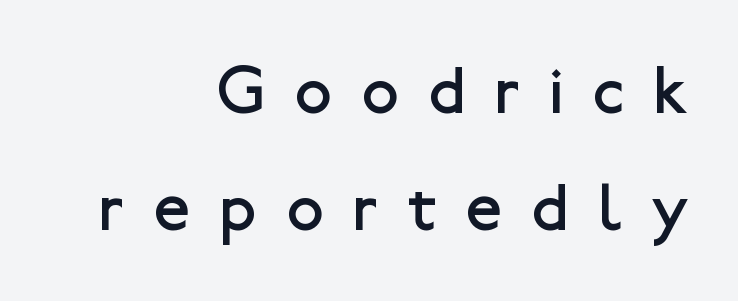
Is the stroke heavy? The answer is a plain regular-or-lighter. This sample is right-justified, so line beginnings fall wherever the words allow. Nothing sits at the stroke ends, so this counts as sans-serif. The lettering stays uniformly vertical, giving the passage a roman look. These lines are rendered in a variable-pitch font. The passage shown has open, widely tracked lettering throughout.
